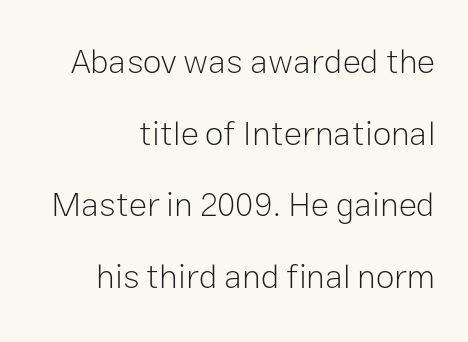
Reading down the column, the eye jumps a long way to each next line. These glyphs show unthickened strokes, regular width or finer. Classification — sans serif. Leftover space on each line is placed entirely before the opening word. Note the varied advance widths — an 'i' is clearly narrower than an 'm'.
